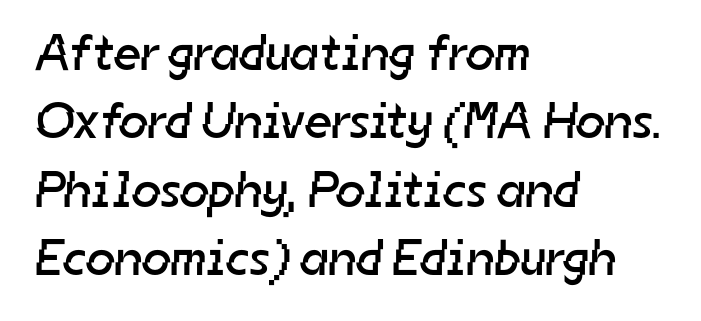
{"serif": "no", "bold": "no", "weight": "regular", "width": "normal", "stroke_contrast": "low", "x_height": "medium", "monospaced": "no", "underline": "no", "align": "left", "line_spacing": "normal", "line_spacing_ratio": 1.34, "letter_spacing": "normal", "letter_spacing_em": 0.0, "glyph_px": 51}
